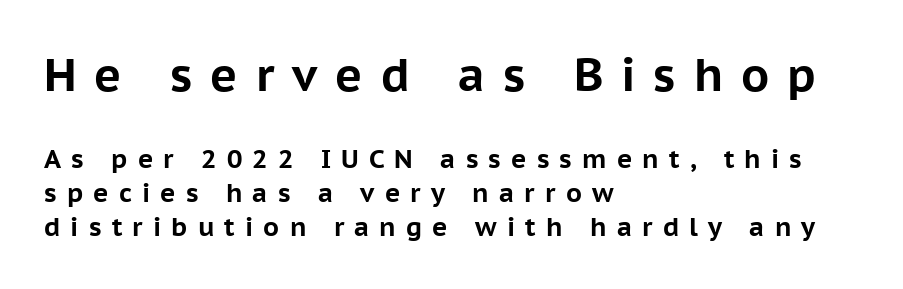
{"serif": "no", "italic": "no", "bold": "yes", "weight": "bold", "width": "normal", "stroke_contrast": "low", "x_height": "medium", "monospaced": "no", "underline": "no", "align": "left", "line_spacing": "normal", "line_spacing_ratio": 1.31, "letter_spacing": "wide", "letter_spacing_em": 0.39, "larger_block": "first", "size_ratio": 1.77, "glyph_px": 46}
